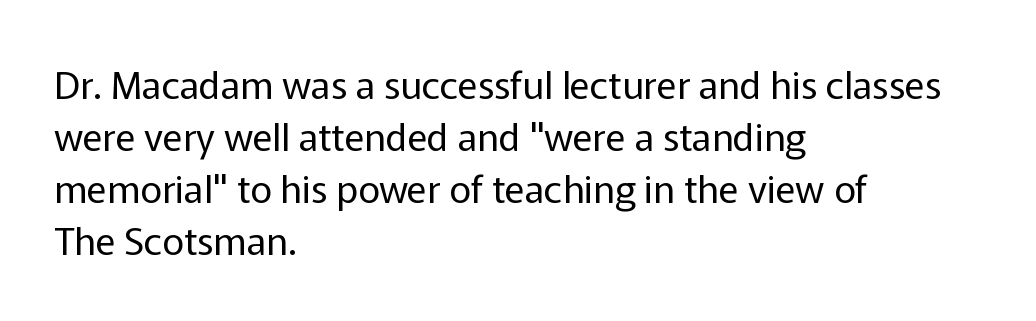
Q: Is the text bold? A: No.
Q: Is the text italic (slanted)? A: No, it is upright.
Q: Is the typeface a serif or a sans-serif typeface? A: Sans-serif.
Q: Is the text underlined? A: No.
Q: How is the paragraph aligned? A: Left-aligned.
Q: Is the spacing between letters normal or unusually wide? A: Normal.
Q: Is the spacing between lines tight, normal or loose? A: Normal.
Q: Width (condensed, normal, or wide)? A: Normal.
Q: Stroke contrast? A: Low.
Q: x-height? A: Medium.
Q: Monospaced? A: No.
